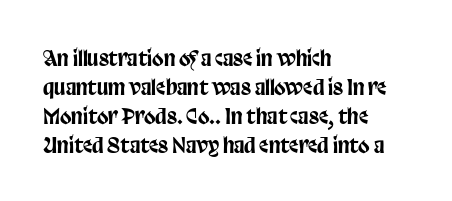
The image shows 21 px text type, upright; set left-aligned, normal line spacing (1.38x), normal letter spacing, not underlined.
